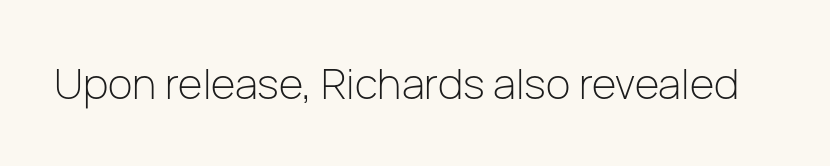
The image shows 42 px light sans-serif type, upright; set normal letter spacing, not underlined; low stroke contrast and a medium x-height.
